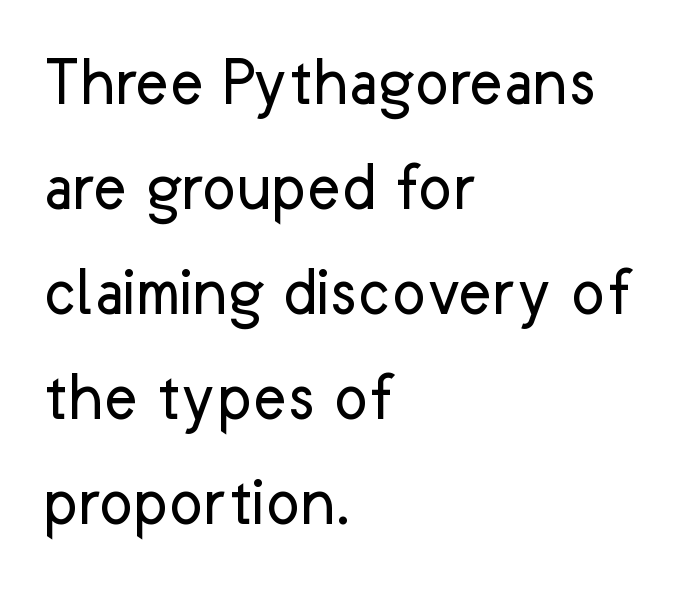
{"serif": "no", "italic": "no", "bold": "no", "weight": "regular", "width": "normal", "stroke_contrast": "low", "x_height": "medium", "monospaced": "no", "underline": "no", "align": "left", "line_spacing": "normal", "line_spacing_ratio": 1.46, "letter_spacing": "normal", "letter_spacing_em": 0.0, "glyph_px": 72}
